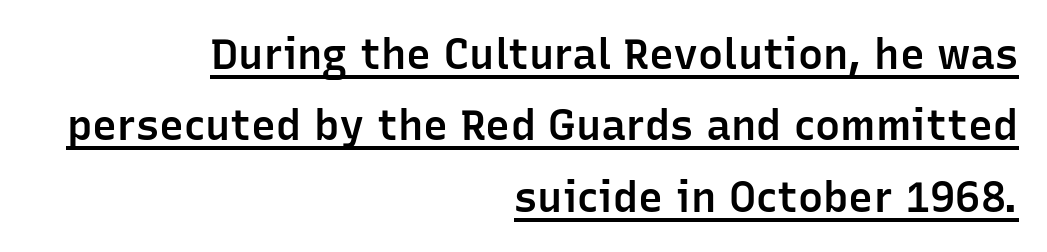
Evenly set lines give the paragraph a standard silhouette. Short and long lines alike share a common ending point at right. There is no visible air inserted between adjacent glyphs. Are there feet on the stems? There aren't — it's a sans. Quick note: not italic, upright. Bold? Not quite — semibold, heavier than regular but stopping short.
